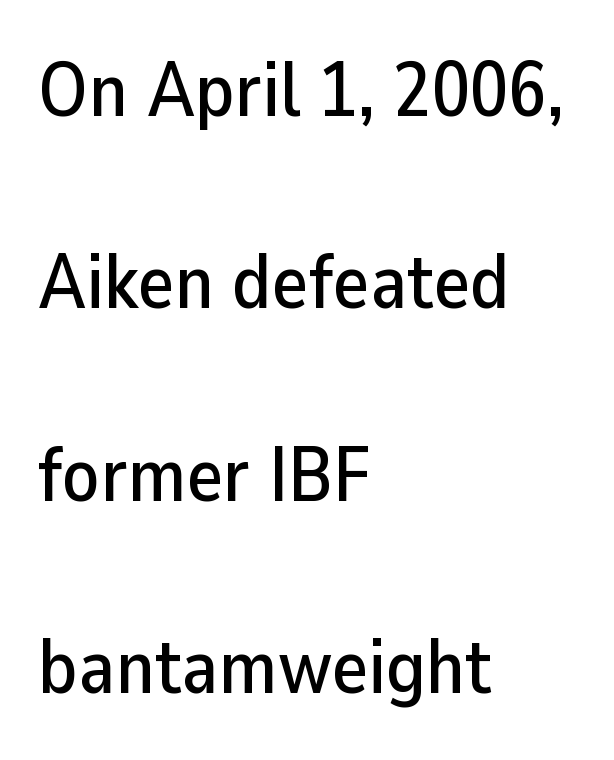
The image shows 77 px sans-serif type, upright; set left-aligned, loose line spacing (2.5x), normal letter spacing, not underlined; low stroke contrast and a medium x-height.
